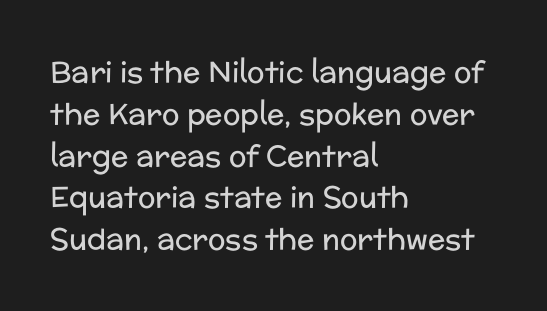
The strokes carry an ordinary text weight at most. Here the glyphs are tracked normally, forming tight word shapes. Stroke terminals: plain, sans-serif. Honestly, there is no underline to notice here at all.
